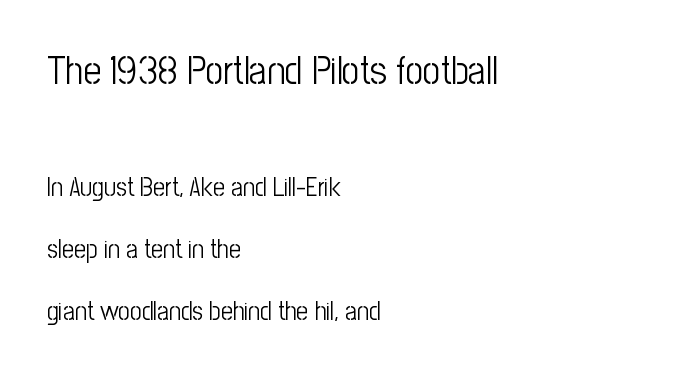
{"serif": "no", "italic": "no", "bold": "no", "weight": "light", "width": "condensed", "stroke_contrast": "low", "x_height": "medium", "monospaced": "no", "underline": "no", "align": "left", "line_spacing": "loose", "line_spacing_ratio": 2.38, "letter_spacing": "normal", "letter_spacing_em": 0.0, "larger_block": "first", "size_ratio": 1.5, "glyph_px": 39}
